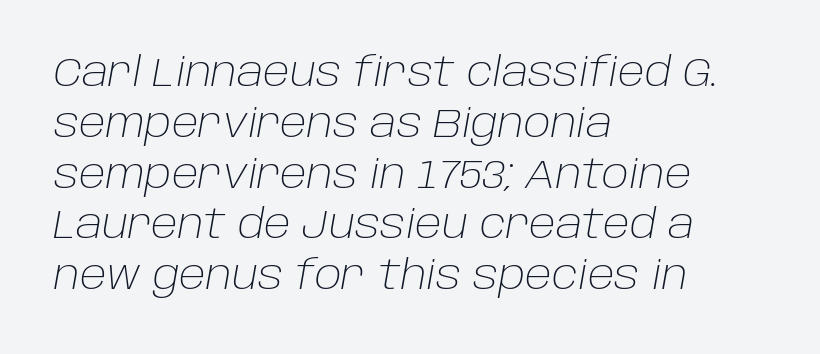
Q: Is the text bold? A: No.
Q: Is the text italic (slanted)? A: Yes, it leans right by about 10 degrees.
Q: Is the text underlined? A: No.
Q: How is the paragraph aligned? A: Left-aligned.
Q: Is the spacing between letters normal or unusually wide? A: Normal.
Q: Is the spacing between lines tight, normal or loose? A: Normal.
Q: Width (condensed, normal, or wide)? A: Normal.
Q: Stroke contrast? A: Low.
Q: x-height? A: Large.
Q: Monospaced? A: No.
